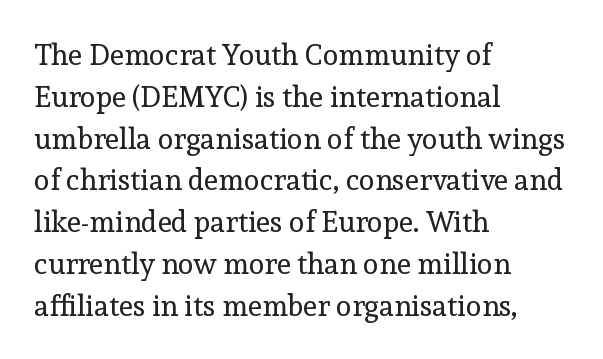
The image shows 29 px regular-weight serif type, upright; set left-aligned, normal line spacing (1.44x), normal letter spacing, not underlined; a medium x-height.
